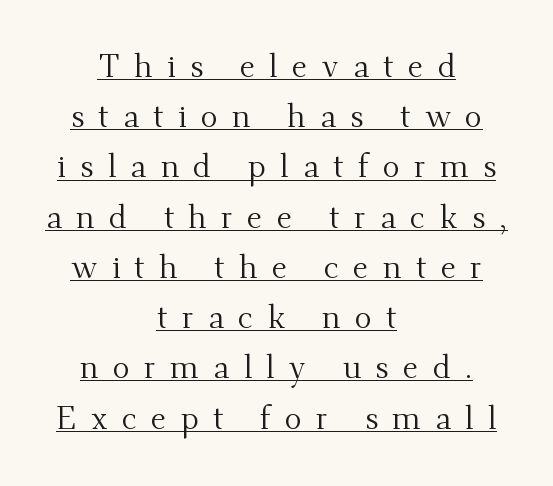
{"serif": "yes", "italic": "no", "bold": "no", "weight": "regular", "width": "normal", "stroke_contrast": "medium", "x_height": "small", "monospaced": "no", "underline": "yes", "align": "center", "line_spacing": "normal", "line_spacing_ratio": 1.57, "letter_spacing": "wide", "letter_spacing_em": 0.45, "glyph_px": 32}
